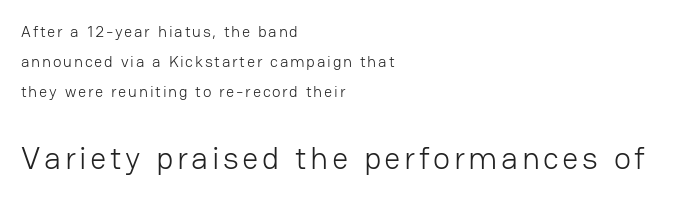
Here the designer chose a conventional face with non-uniform glyph widths. Reading down the block, your eye returns to a fixed left position each line. Size contrast runs from small at the top to large at the bottom. In terms of posture, this sample is upright. Unmarked baselines from the first word to the last.
